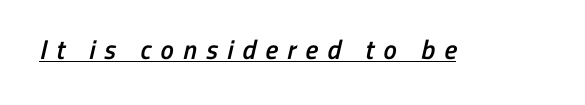
{"bold": "semi", "underline": "yes", "letter_spacing": "wide", "letter_spacing_em": 0.34, "glyph_px": 27}
